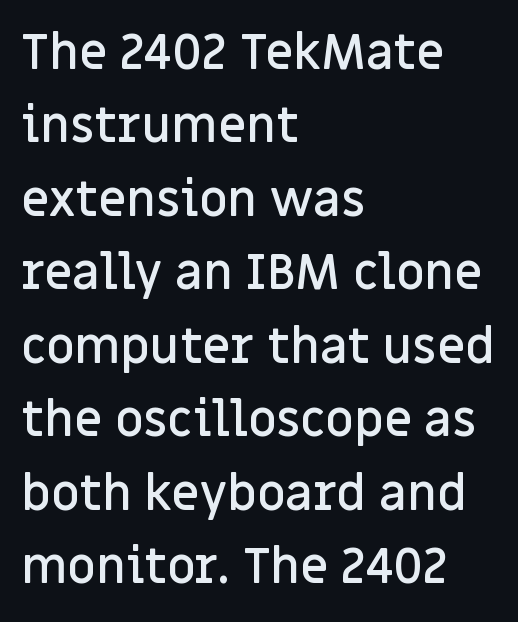
Q: Is the text bold? A: Semi-bold.
Q: Is the text italic (slanted)? A: No, it is upright.
Q: Is the typeface a serif or a sans-serif typeface? A: Sans-serif.
Q: Is the text underlined? A: No.
Q: How is the paragraph aligned? A: Left-aligned.
Q: Is the spacing between letters normal or unusually wide? A: Normal.
Q: Is the spacing between lines tight, normal or loose? A: Normal.
Q: Width (condensed, normal, or wide)? A: Normal.
Q: Stroke contrast? A: Low.
Q: x-height? A: Large.
Q: Monospaced? A: No.
